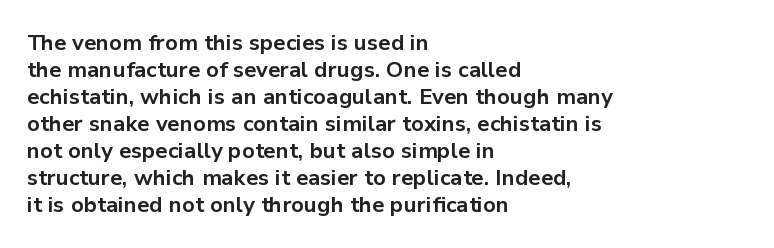
The setting favours the left margin, as ordinary paragraphs usually do. The strip under each line holds only bare page. Every letter is thick-stroked: bold, no question. In terms of posture, this sample is upright. Is the letter spacing exaggerated? No — it looks like the ordinary default.
